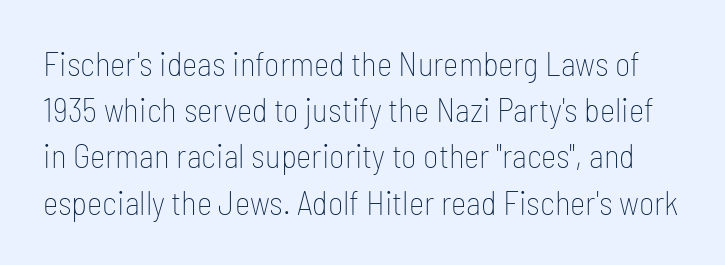
{"serif": "no", "italic": "no", "bold": "no", "weight": "thin", "width": "condensed", "stroke_contrast": "low", "x_height": "medium", "monospaced": "no", "underline": "no", "line_spacing": "normal", "line_spacing_ratio": 1.4, "letter_spacing": "normal", "letter_spacing_em": 0.0, "glyph_px": 33}
